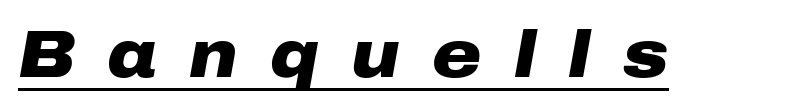
{"italic": "yes", "lean": "right", "slant_degrees": 10, "bold": "yes", "weight": "heavy", "width": "wide", "stroke_contrast": "low", "x_height": "medium", "monospaced": "no", "underline": "yes", "letter_spacing": "wide", "letter_spacing_em": 0.48, "glyph_px": 67}
